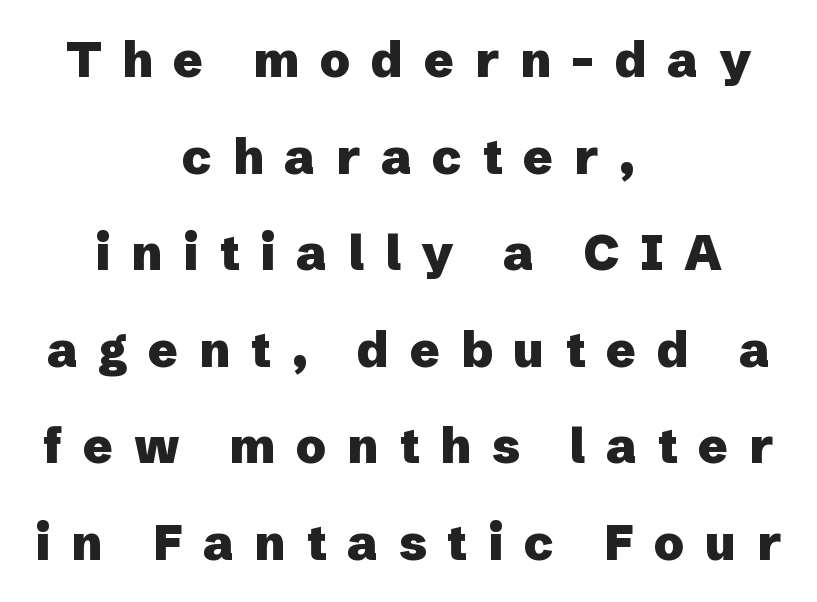
{"serif": "no", "italic": "no", "bold": "yes", "weight": "heavy", "width": "normal", "stroke_contrast": "low", "x_height": "medium", "monospaced": "no", "underline": "no", "align": "center", "line_spacing": "loose", "line_spacing_ratio": 1.97, "letter_spacing": "wide", "letter_spacing_em": 0.42, "glyph_px": 49}
